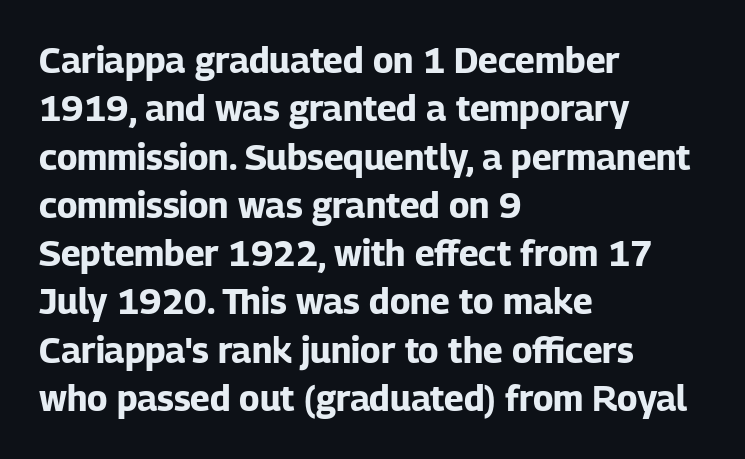
Every letter is thick-stroked: bold, no question. Quick note: underline off. The horizontal fit of the characters is conventional and even. This is the regular roman posture of the typeface. Leftover space on each line is placed entirely after the last word.
